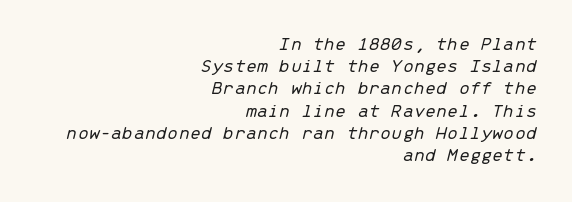
The passage is arranged like a letterhead date or caption credit — flush right. If you drew a line through each stem, it would be angled. Descenders are the only things crossing below the line. Students, note that the glyphs here touch the page at normal intervals. Leading is clearly below the norm, producing a dense column. Caption: face not bold, strokes unweighted.
